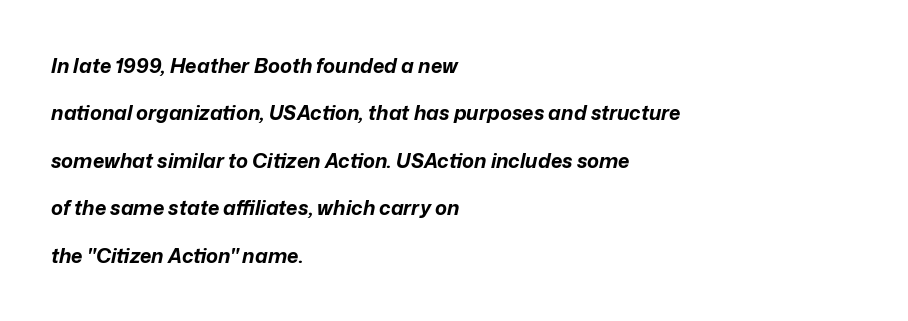
{"italic": "yes", "lean": "right", "slant_degrees": 12, "bold": "yes", "underline": "no", "align": "left", "line_spacing": "loose", "line_spacing_ratio": 2.37, "letter_spacing": "normal", "letter_spacing_em": 0.0, "glyph_px": 20}
